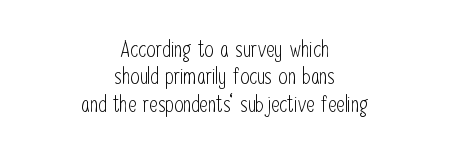
Q: Is the text bold? A: No.
Q: Is the text italic (slanted)? A: No, it is upright.
Q: Is the text underlined? A: No.
Q: How is the paragraph aligned? A: Centered.
Q: Is the spacing between letters normal or unusually wide? A: Normal.
